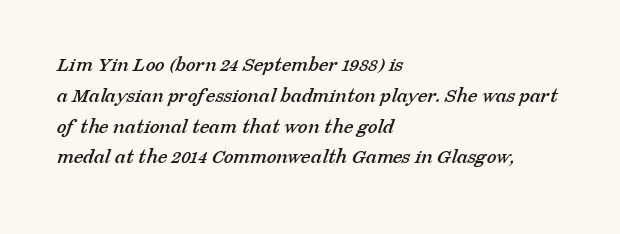
Q: Is the text underlined? A: No.
Q: How is the paragraph aligned? A: Left-aligned.
Q: Is the spacing between letters normal or unusually wide? A: Normal.
Q: Is the spacing between lines tight, normal or loose? A: Normal.
